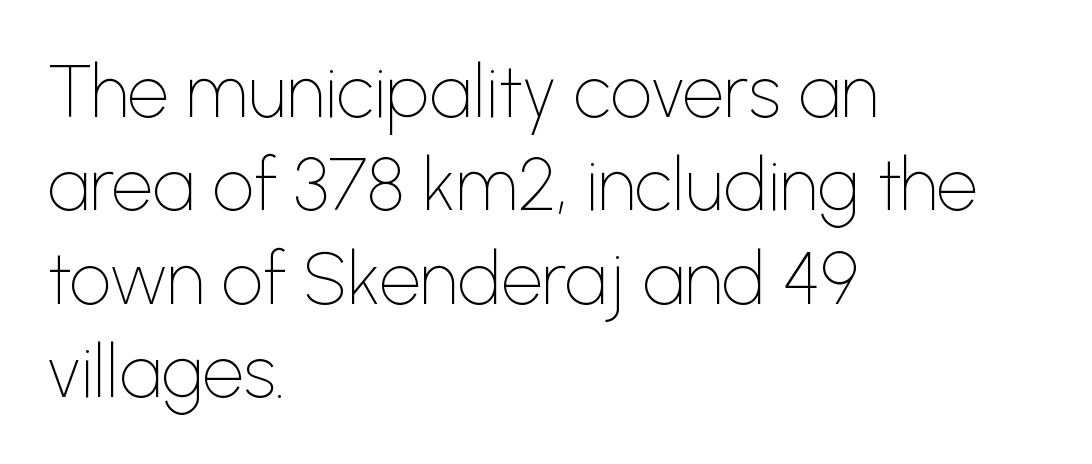
The image shows 73 px thin sans-serif type, upright; set left-aligned, normal line spacing (1.28x), normal letter spacing, not underlined; low stroke contrast and a medium x-height.
